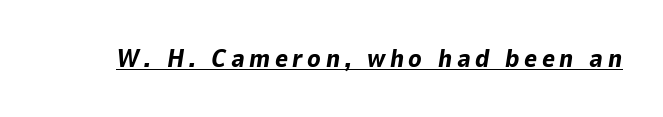
{"italic": "yes", "lean": "right", "slant_degrees": 9, "bold": "yes", "underline": "yes", "glyph_px": 25}
